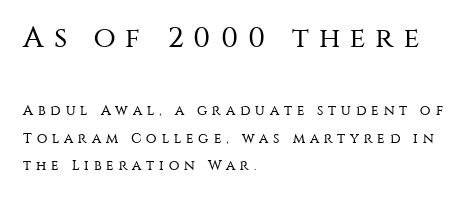
Short note: letters widely spaced. Rule under the text: the space is simply empty. You could not count columns in this text — the font is proportionally spaced. You can tell it's not italic because the verticals are truly vertical. Notice how the passage keeps a crisp vertical edge on the left only. Stems here are at most as thick as an everyday book face.
